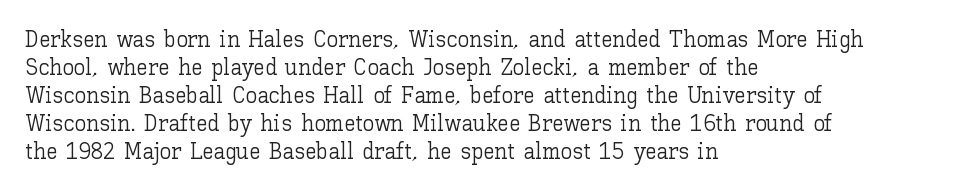
{"italic": "no", "bold": "no", "underline": "no", "align": "left", "line_spacing_ratio": 1.22, "letter_spacing": "normal", "letter_spacing_em": 0.0, "glyph_px": 23}
